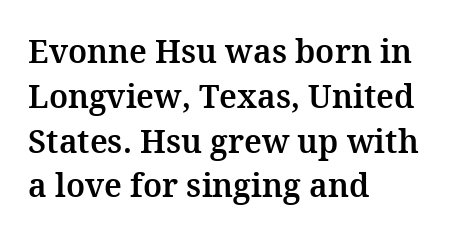
The image shows 32 px serif type, upright; set left-aligned, normal line spacing (1.4x), normal letter spacing, not underlined; medium stroke contrast and a medium x-height.
